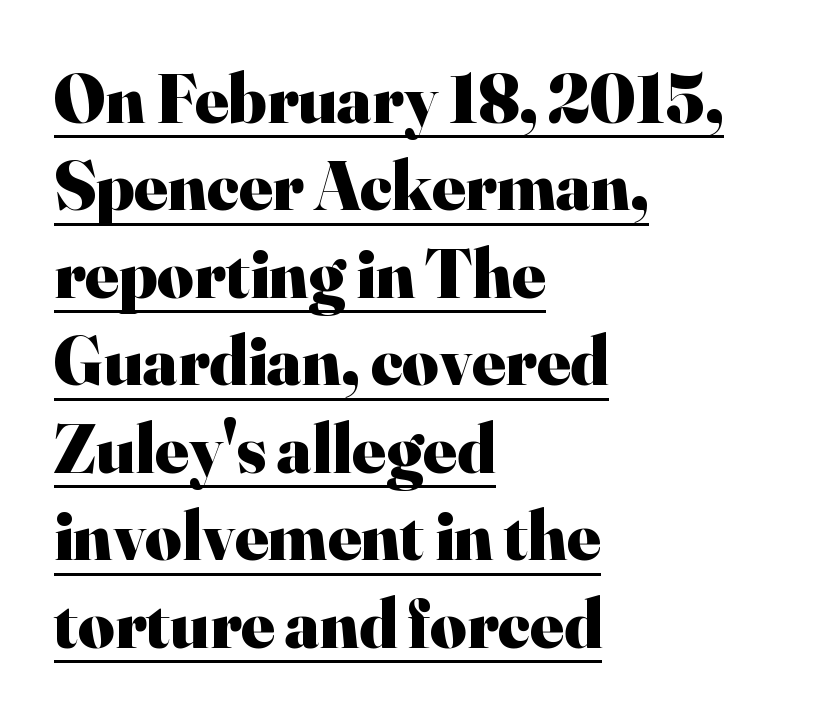
{"serif": "yes", "italic": "no", "bold": "yes", "weight": "heavy", "width": "normal", "stroke_contrast": "high", "x_height": "small", "monospaced": "no", "underline": "yes", "align": "left", "line_spacing": "normal", "line_spacing_ratio": 1.25, "letter_spacing": "normal", "letter_spacing_em": 0.0, "glyph_px": 70}
